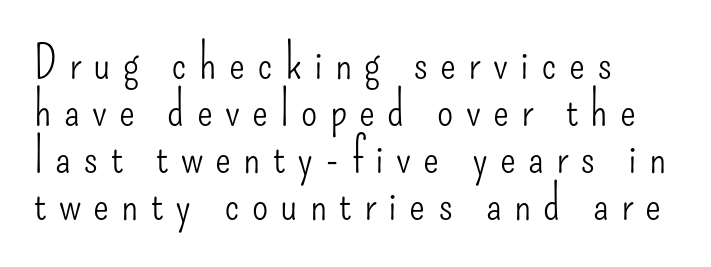
Observe the absence of serifs on each vertical stroke in this sample. The typography opts for an upright posture over an oblique one. No letter is thick-stroked: the sample isn't bold. The rendering anchors every line to the left-hand side.
